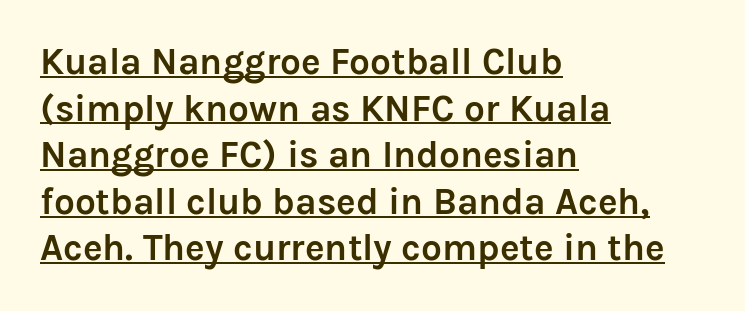
Q: Is the text bold? A: Yes.
Q: Is the text italic (slanted)? A: No, it is upright.
Q: Is the typeface a serif or a sans-serif typeface? A: Sans-serif.
Q: Is the text underlined? A: Yes.
Q: How is the paragraph aligned? A: Left-aligned.
Q: Is the spacing between letters normal or unusually wide? A: Normal.
Q: Is the spacing between lines tight, normal or loose? A: Normal.
Q: Width (condensed, normal, or wide)? A: Normal.
Q: Stroke contrast? A: Low.
Q: x-height? A: Medium.
Q: Monospaced? A: No.
